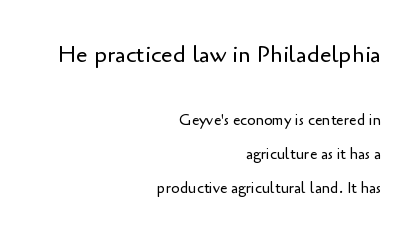
The image shows 23 px text type, upright; set right-aligned, loose line spacing (2.28x), normal letter spacing, not underlined; the first (top) block is 1.53x larger.
